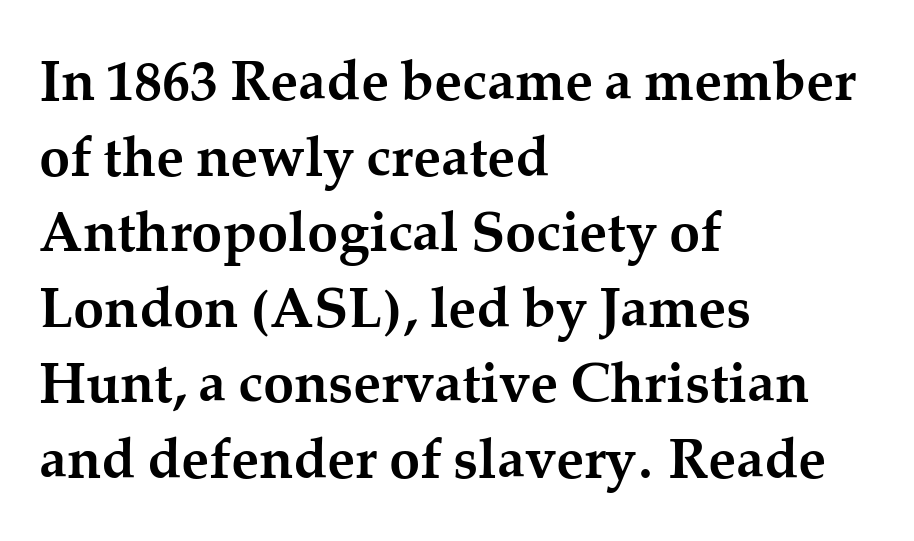
Students, observe: this is what conventionally led text looks like. Letter spacing: default. This is the regular roman posture of the typeface. Is this a fixed-width face? No — the glyphs have proportional, varying widths. Line starts are locked; line ends wander. Strong, thick strokes mark this as bold type.
